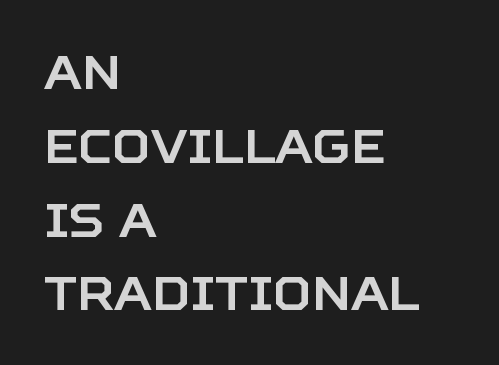
{"serif": "no", "italic": "no", "width": "normal", "stroke_contrast": "low", "x_height": "large", "monospaced": "no", "underline": "no", "align": "left", "line_spacing": "normal", "line_spacing_ratio": 1.57, "letter_spacing": "normal", "letter_spacing_em": 0.0, "glyph_px": 47}
